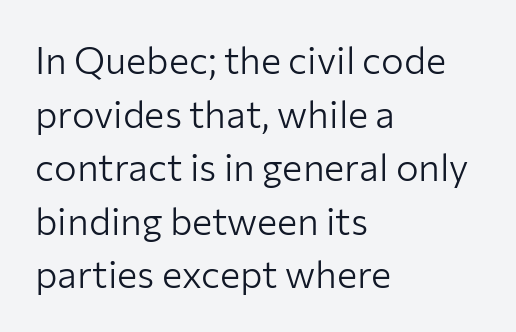
{"serif": "no", "italic": "no", "bold": "no", "weight": "light", "width": "normal", "stroke_contrast": "low", "x_height": "medium", "monospaced": "no", "underline": "no", "align": "left", "line_spacing": "normal", "line_spacing_ratio": 1.41, "letter_spacing": "normal", "letter_spacing_em": 0.0, "glyph_px": 38}
